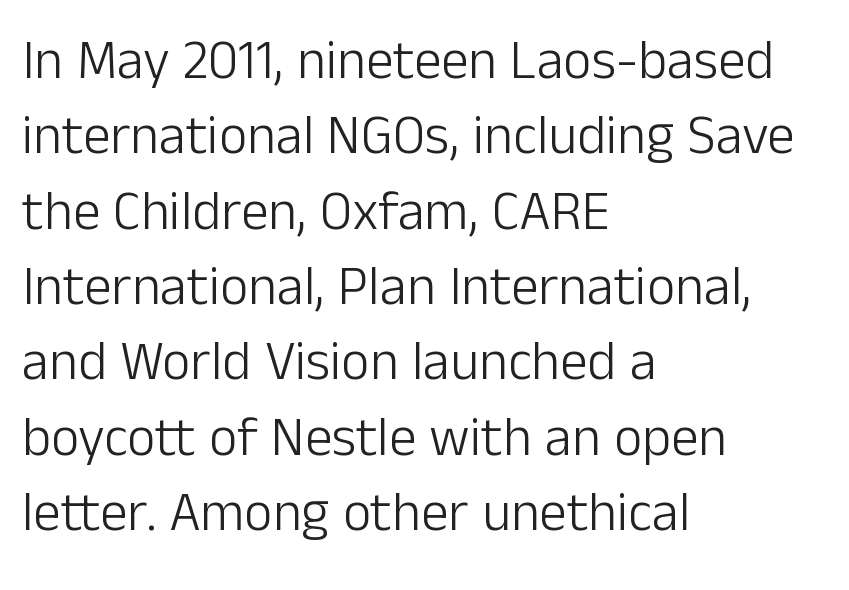
The image shows 55 px light sans-serif type, upright; set left-aligned, normal line spacing (1.37x), normal letter spacing, not underlined; low stroke contrast and a medium x-height.
